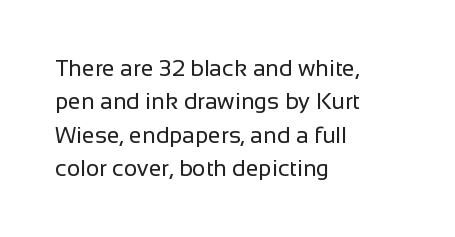
Q: Is the text bold? A: No.
Q: Is the text italic (slanted)? A: No, it is upright.
Q: Is the text underlined? A: No.
Q: How is the paragraph aligned? A: Left-aligned.
Q: Is the spacing between letters normal or unusually wide? A: Normal.
Q: Is the spacing between lines tight, normal or loose? A: Normal.
